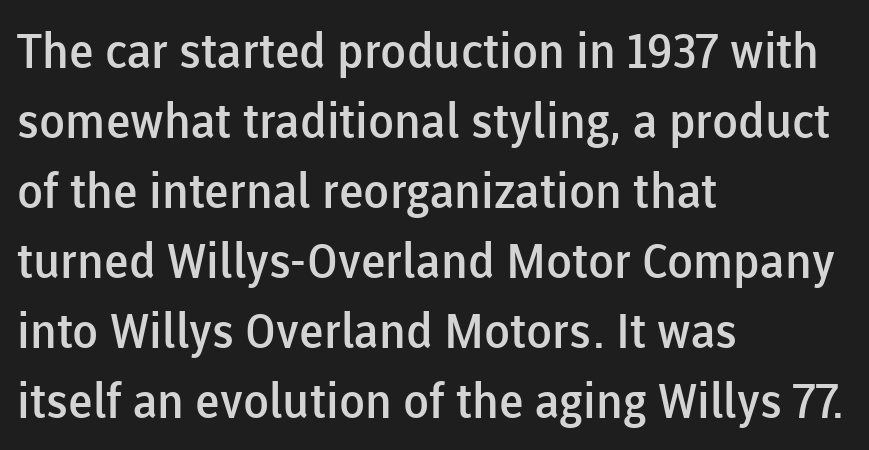
Each letter keeps its own natural width here, so spacing adapts to shape. The gaps between neighbouring characters are ordinary and unremarkable. The rag falls on the right side of this text block. Summary of weight: moderately heavy, a semibold. When letters stand straight like this, we call the style roman or upright.
